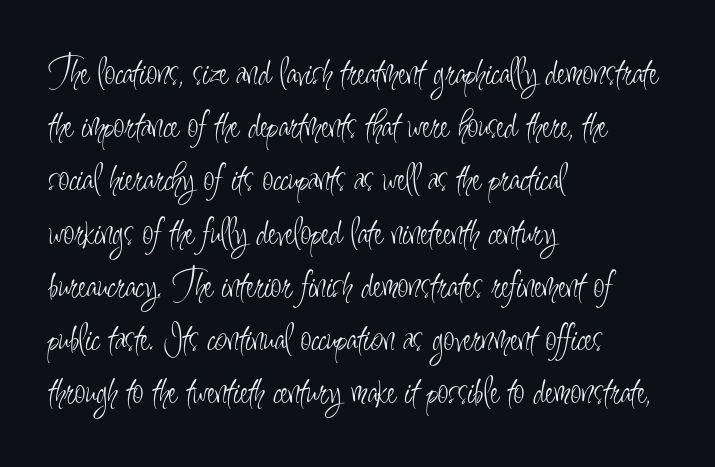
The image shows 40 px light, condensed sans-serif type; set left-aligned, normal line spacing (1.33x), normal letter spacing, not underlined; low stroke contrast and a small x-height.
